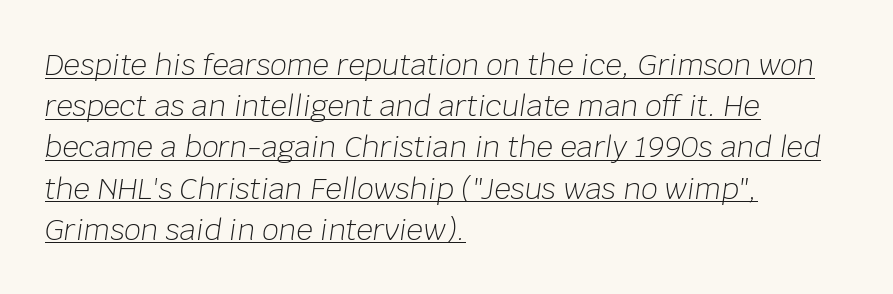
{"italic": "yes", "lean": "right", "slant_degrees": 8, "bold": "no", "weight": "light", "width": "normal", "stroke_contrast": "low", "x_height": "large", "monospaced": "no", "underline": "yes", "align": "left", "line_spacing": "normal", "line_spacing_ratio": 1.42, "letter_spacing": "normal", "letter_spacing_em": 0.0, "glyph_px": 29}
